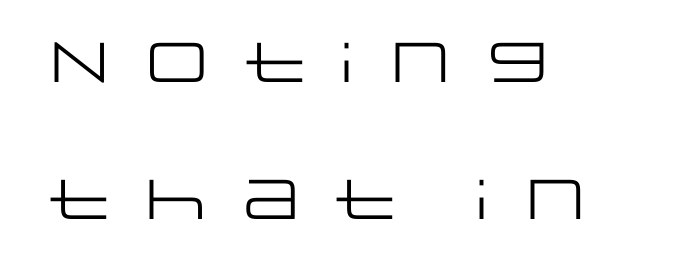
Q: Is the text bold? A: No.
Q: Is the text italic (slanted)? A: No, it is upright.
Q: Is the typeface a serif or a sans-serif typeface? A: Sans-serif.
Q: Is the text underlined? A: No.
Q: How is the paragraph aligned? A: Left-aligned.
Q: Is the spacing between letters normal or unusually wide? A: Unusually wide.
Q: Is the spacing between lines tight, normal or loose? A: Loose.
Q: Width (condensed, normal, or wide)? A: Wide.
Q: Stroke contrast? A: Low.
Q: x-height? A: Large.
Q: Monospaced? A: No.
